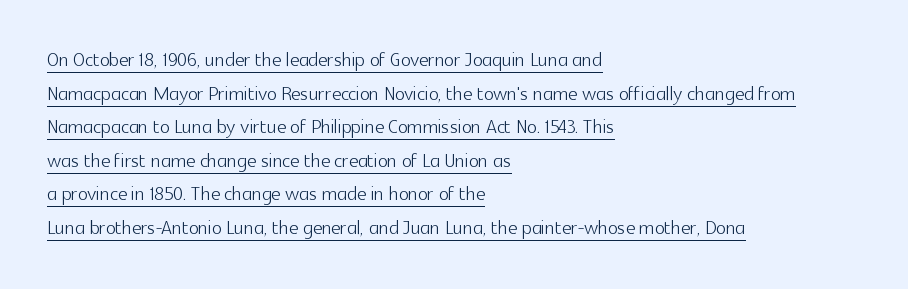
The image shows 26 px text type, upright; set left-aligned, normal line spacing (1.29x), normal letter spacing, underlined.
